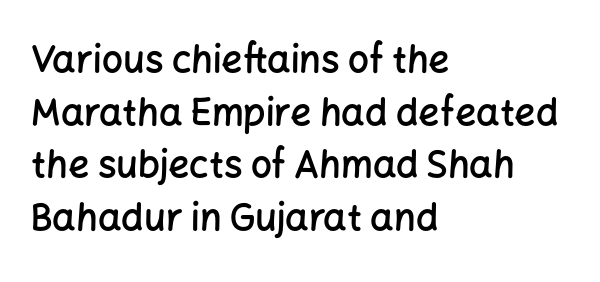
Q: Is the text bold? A: Semi-bold.
Q: Is the text italic (slanted)? A: No, it is upright.
Q: Is the typeface a serif or a sans-serif typeface? A: Sans-serif.
Q: Is the text underlined? A: No.
Q: How is the paragraph aligned? A: Left-aligned.
Q: Is the spacing between letters normal or unusually wide? A: Normal.
Q: Is the spacing between lines tight, normal or loose? A: Normal.
Q: Width (condensed, normal, or wide)? A: Normal.
Q: Stroke contrast? A: Low.
Q: x-height? A: Medium.
Q: Monospaced? A: No.
